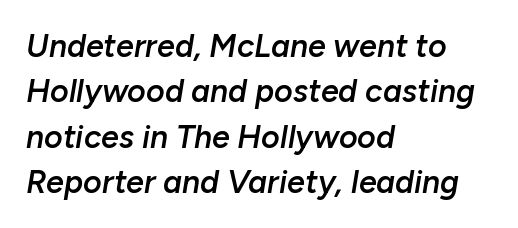
The image shows 32 px semibold type, italic (leaning right); set left-aligned, normal line spacing (1.42x), normal letter spacing, not underlined; low stroke contrast and a medium x-height.
